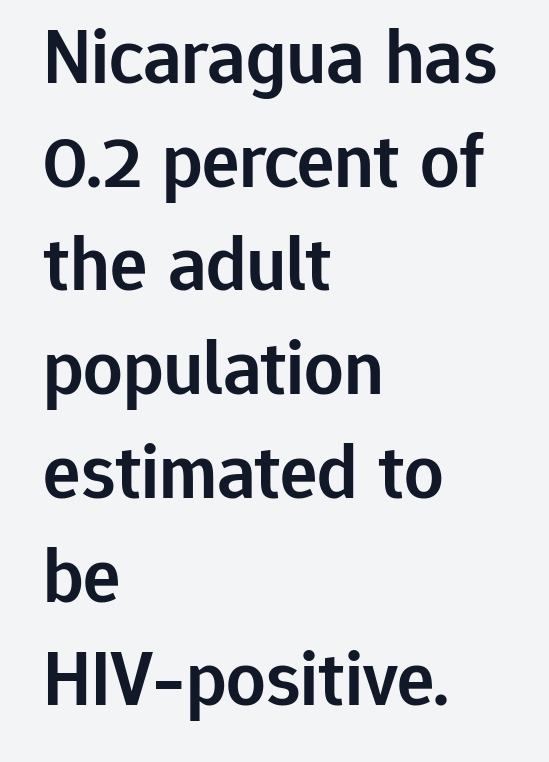
Q: Is the text bold? A: Semi-bold.
Q: Is the text italic (slanted)? A: No, it is upright.
Q: Is the typeface a serif or a sans-serif typeface? A: Sans-serif.
Q: Is the text underlined? A: No.
Q: How is the paragraph aligned? A: Left-aligned.
Q: Is the spacing between letters normal or unusually wide? A: Normal.
Q: Is the spacing between lines tight, normal or loose? A: Normal.
Q: Width (condensed, normal, or wide)? A: Normal.
Q: Stroke contrast? A: Low.
Q: x-height? A: Medium.
Q: Monospaced? A: No.
